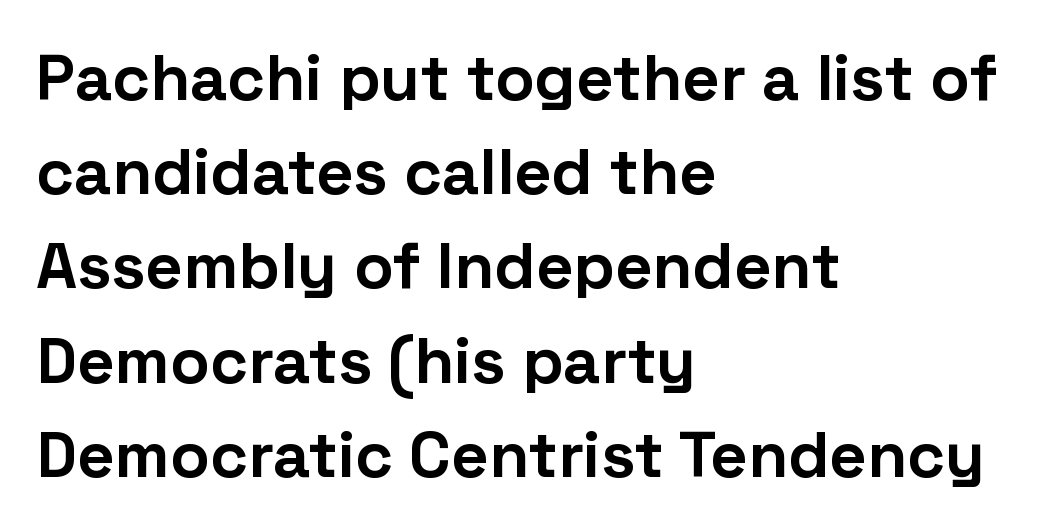
{"serif": "no", "italic": "no", "bold": "yes", "weight": "bold", "width": "normal", "stroke_contrast": "low", "x_height": "medium", "monospaced": "no", "underline": "no", "align": "left", "line_spacing": "normal", "line_spacing_ratio": 1.45, "letter_spacing": "normal", "letter_spacing_em": 0.0, "glyph_px": 65}
